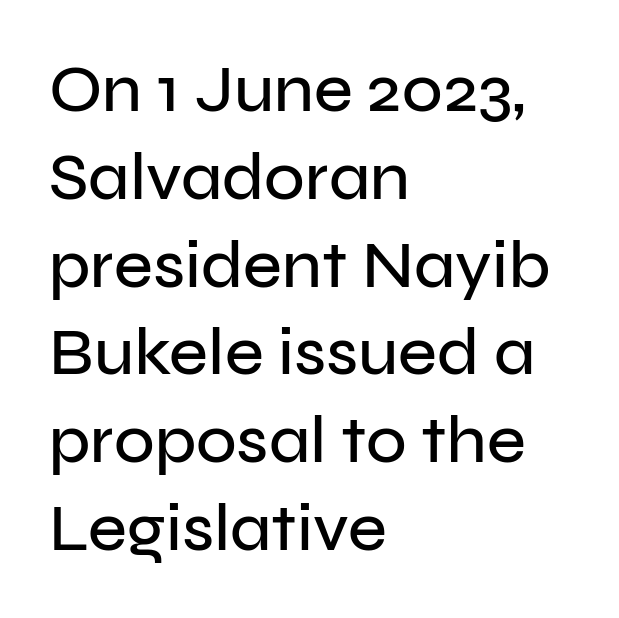
Q: Is the text italic (slanted)? A: No, it is upright.
Q: Is the typeface a serif or a sans-serif typeface? A: Sans-serif.
Q: Is the text underlined? A: No.
Q: How is the paragraph aligned? A: Left-aligned.
Q: Is the spacing between letters normal or unusually wide? A: Normal.
Q: Is the spacing between lines tight, normal or loose? A: Normal.
Q: Width (condensed, normal, or wide)? A: Normal.
Q: Stroke contrast? A: Low.
Q: x-height? A: Medium.
Q: Monospaced? A: No.
